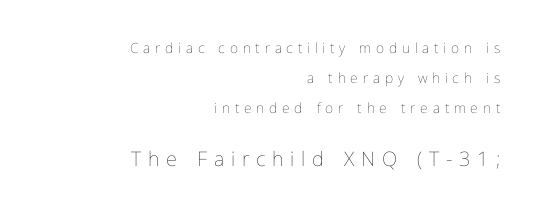
The following chunk of copy outweighs the initial chunk in type size. A student would call this right alignment; a typographer would say flush right, rag left. Look at the tracking — it's clearly loosened, letters drifting apart. Posture: upright roman.
